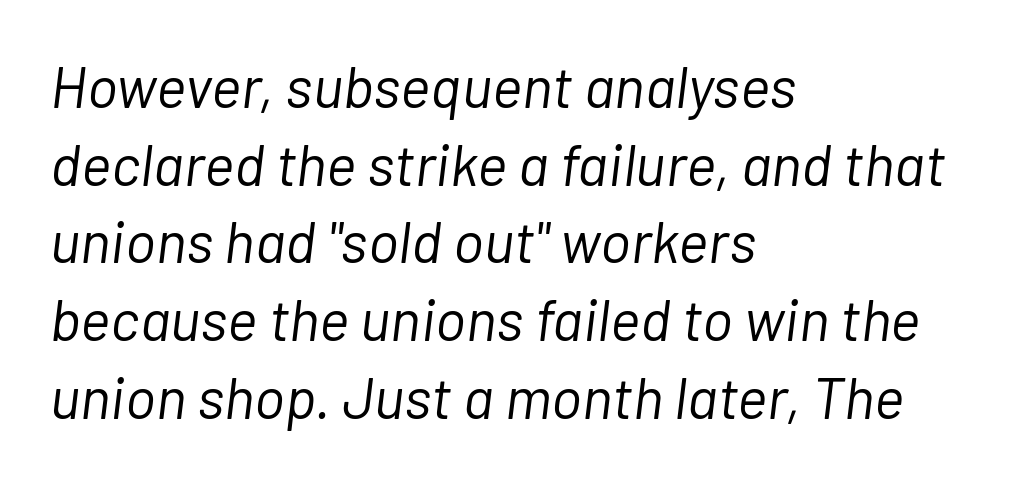
The image shows 58 px light type, italic (leaning right); set left-aligned, normal line spacing (1.34x), normal letter spacing, not underlined; low stroke contrast and a medium x-height.
